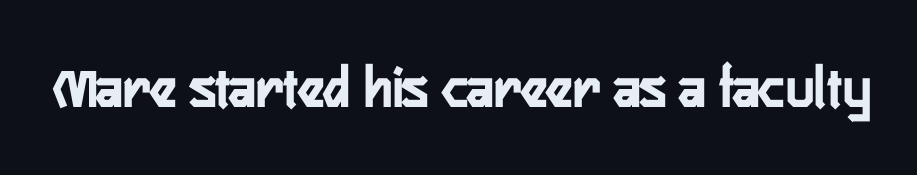
Q: Is the text italic (slanted)? A: No, it is upright.
Q: Is the typeface a serif or a sans-serif typeface? A: Sans-serif.
Q: Is the text underlined? A: No.
Q: Is the spacing between letters normal or unusually wide? A: Normal.
Q: Width (condensed, normal, or wide)? A: Condensed.
Q: Stroke contrast? A: Low.
Q: x-height? A: Medium.
Q: Monospaced? A: No.
